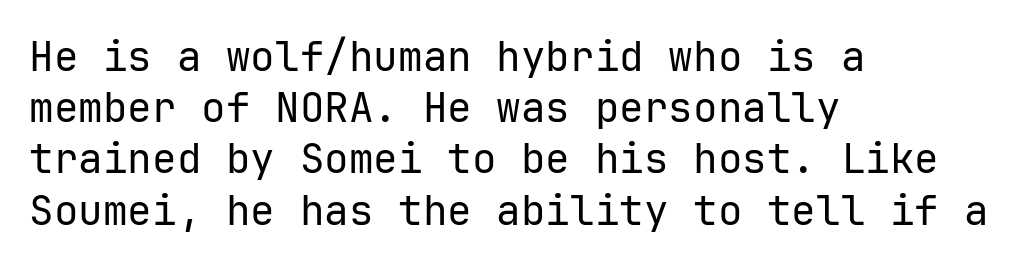
You could count columns in this text — the font is strictly monospaced. In terms of leading, this rendering sits right in the middle. Nothing unusual about the tracking: characters are spaced as the font intends. Vertical strokes here are truly vertical.
